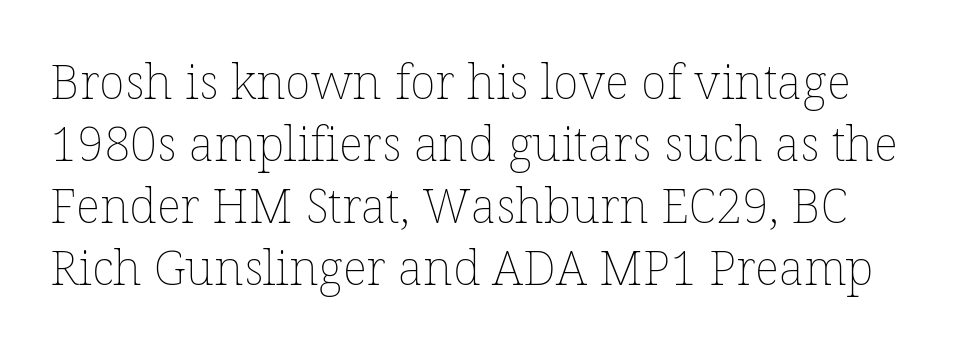
The image shows 48 px thin type, upright; set normal line spacing (1.29x), normal letter spacing, not underlined; low stroke contrast and a medium x-height.
